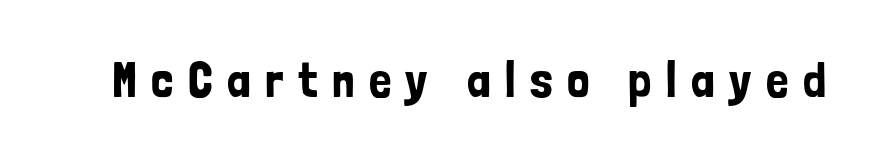
The image shows 50 px condensed sans-serif type, upright; set unusually wide letter spacing (+0.29 em), not underlined; low stroke contrast and a medium x-height.
